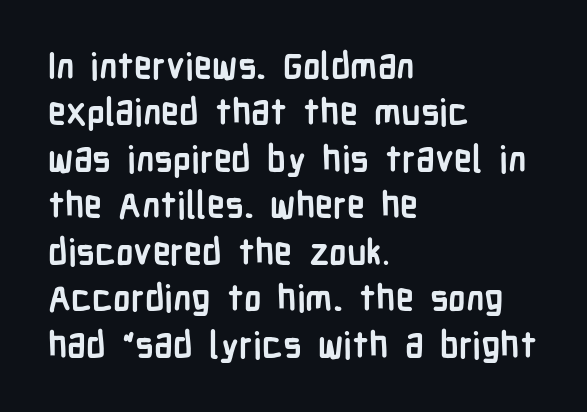
Q: Is the text bold? A: Yes.
Q: Is the text italic (slanted)? A: No, it is upright.
Q: Is the typeface a serif or a sans-serif typeface? A: Sans-serif.
Q: Is the text underlined? A: No.
Q: How is the paragraph aligned? A: Left-aligned.
Q: Is the spacing between letters normal or unusually wide? A: Normal.
Q: Is the spacing between lines tight, normal or loose? A: Normal.
Q: Width (condensed, normal, or wide)? A: Condensed.
Q: Stroke contrast? A: Low.
Q: x-height? A: Medium.
Q: Monospaced? A: No.
